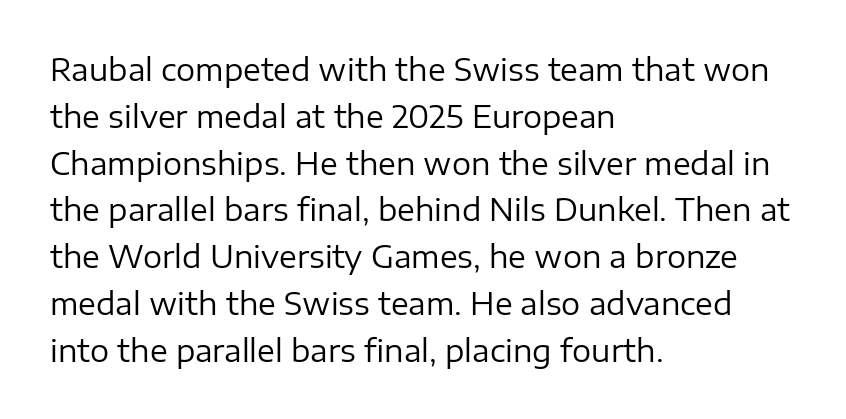
Q: Is the text bold? A: No.
Q: Is the text italic (slanted)? A: No, it is upright.
Q: Is the typeface a serif or a sans-serif typeface? A: Sans-serif.
Q: Is the text underlined? A: No.
Q: How is the paragraph aligned? A: Left-aligned.
Q: Is the spacing between letters normal or unusually wide? A: Normal.
Q: Is the spacing between lines tight, normal or loose? A: Normal.
Q: Width (condensed, normal, or wide)? A: Normal.
Q: Stroke contrast? A: Low.
Q: x-height? A: Medium.
Q: Monospaced? A: No.
